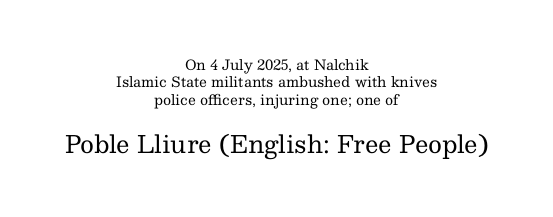
Every stem runs plumb, perpendicular to the baseline. Words float on clear page, feet unadorned. Compared with a typical body face, this is equally light or lighter still. The rendering keeps characters at their native spacing. The lines in this sample share a center point and differ in where they start and stop.
